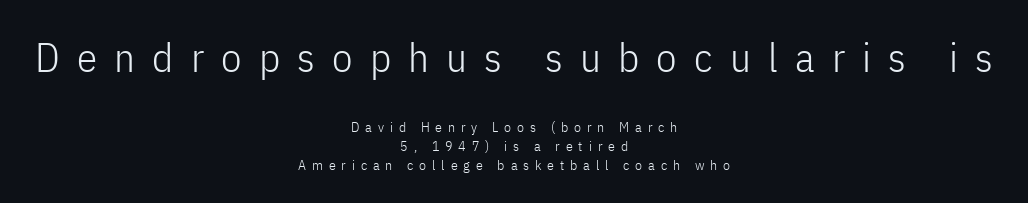
The foot of each line stays bare and open. Students, note that the glyphs here are deliberately spaced far apart. The paragraph shown floats in the horizontal middle. Quick note: interline space is typical. The strokes carry an ordinary text weight at most. Designer's note — italics off, roman on.
